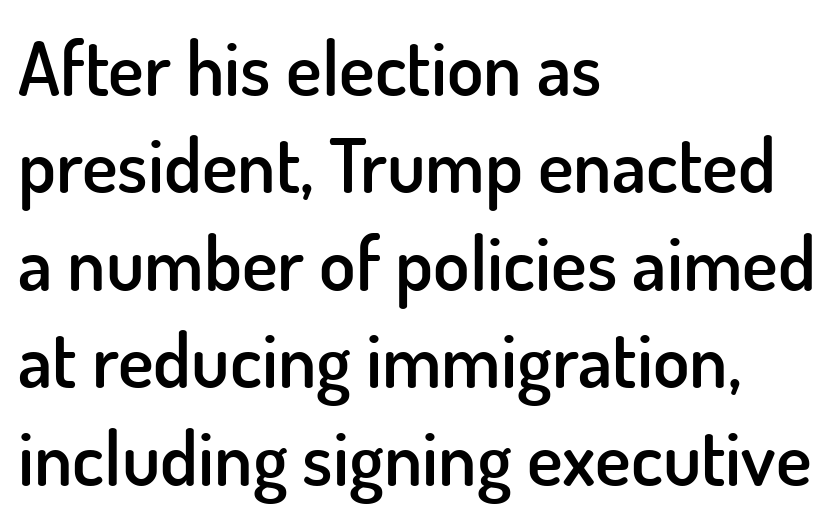
The image shows 75 px semibold sans-serif type, upright; set left-aligned, normal line spacing (1.3x), normal letter spacing, not underlined; low stroke contrast and a small x-height.
